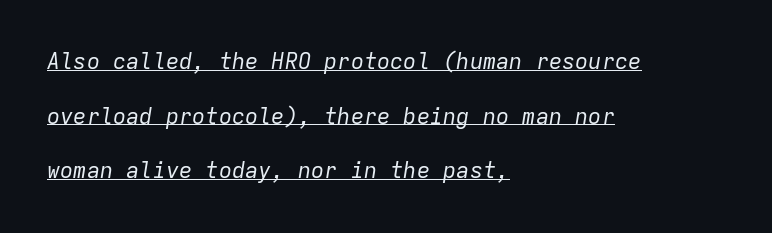
Q: Is the text bold? A: No.
Q: Is the text italic (slanted)? A: Yes, it leans right by about 9 degrees.
Q: Is the text underlined? A: Yes.
Q: How is the paragraph aligned? A: Left-aligned.
Q: Is the spacing between letters normal or unusually wide? A: Normal.
Q: Is the spacing between lines tight, normal or loose? A: Loose.
